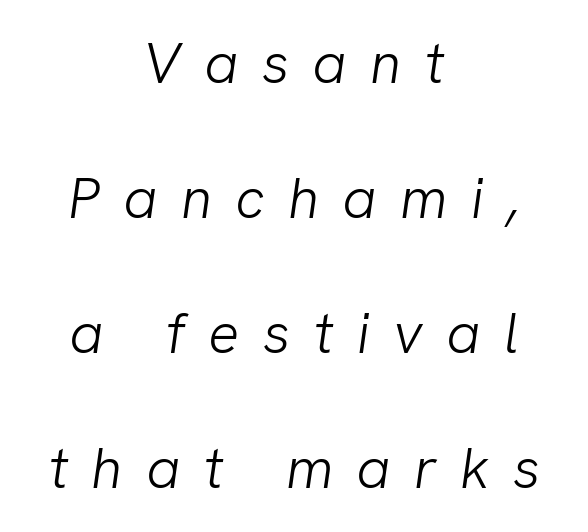
The zone under the glyphs is completely vacant. In terms of letterform style, serifs are entirely absent. The typesetter chose a symmetrical, centered arrangement here. This sample uses expanded letter spacing, leaving extra air between glyphs.
